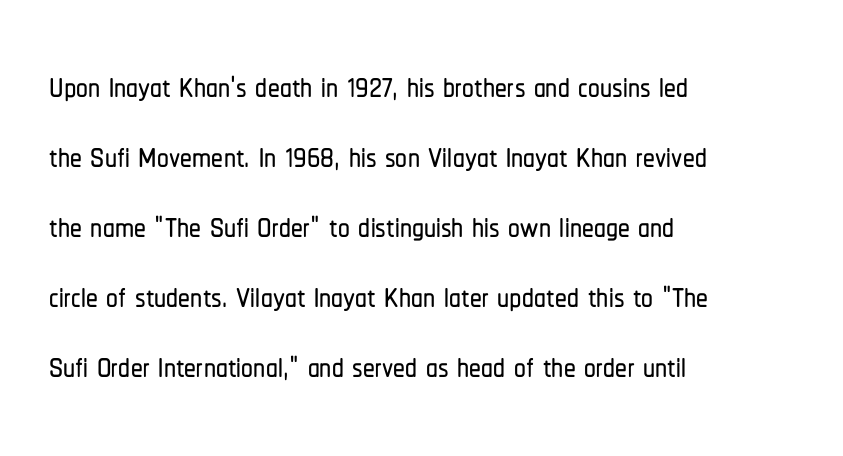
The letters stand upright; this is a roman face. Here the designer chose a conventional face with non-uniform glyph widths. A clean baseline with only descenders dipping below it. Nothing unusual about the tracking: characters are spaced as the font intends.
